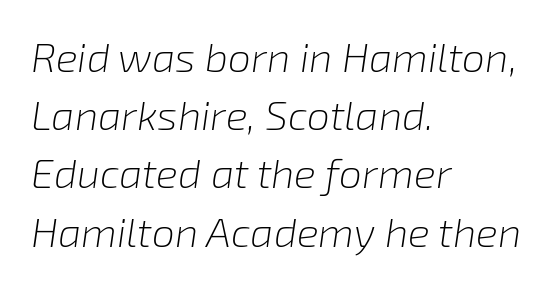
Q: Is the text bold? A: No.
Q: Is the text italic (slanted)? A: Yes, it leans right by about 8 degrees.
Q: Is the text underlined? A: No.
Q: How is the paragraph aligned? A: Left-aligned.
Q: Is the spacing between letters normal or unusually wide? A: Normal.
Q: Is the spacing between lines tight, normal or loose? A: Normal.
Q: Width (condensed, normal, or wide)? A: Normal.
Q: Stroke contrast? A: Low.
Q: x-height? A: Medium.
Q: Monospaced? A: No.
